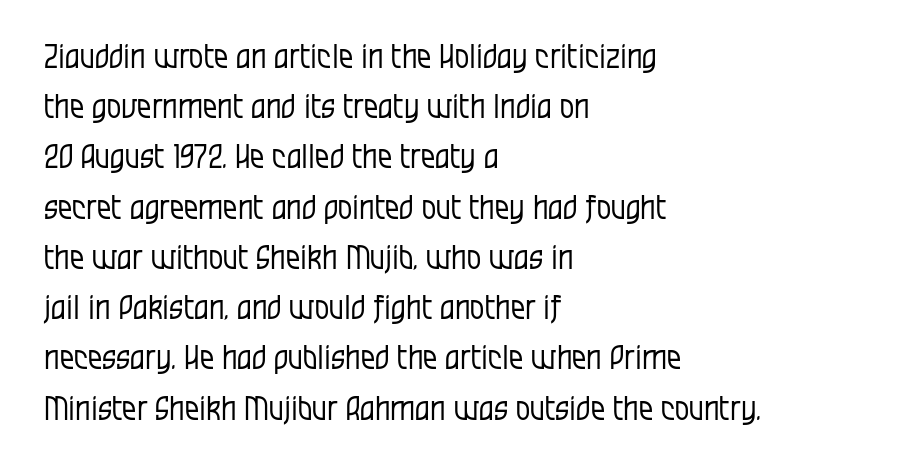
The image shows 32 px regular-weight, condensed sans-serif type, upright; set left-aligned, normal line spacing (1.57x), normal letter spacing, not underlined; low stroke contrast and a large x-height.
